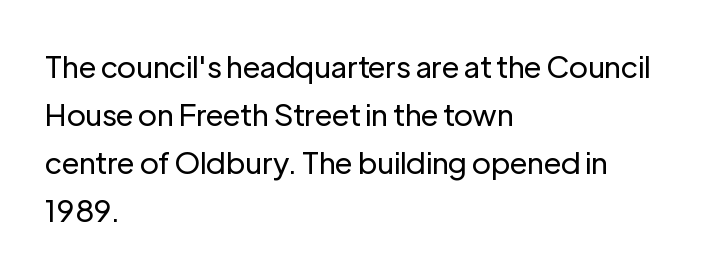
Where is the straight margin? On the left. The space between consecutive lines is moderate. There is no visible air inserted between adjacent glyphs. The font is comparable to plain body text, perhaps lighter. The baseline area is clear.
